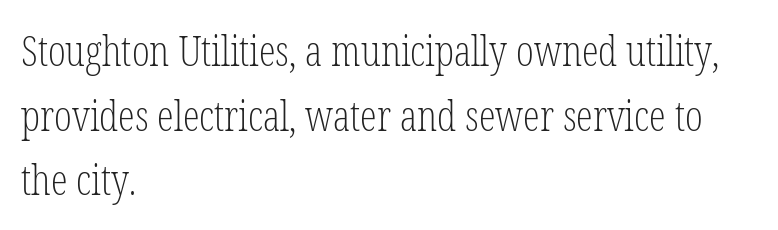
Q: Is the text bold? A: No.
Q: Is the text italic (slanted)? A: No, it is upright.
Q: Is the typeface a serif or a sans-serif typeface? A: Serif.
Q: Is the text underlined? A: No.
Q: How is the paragraph aligned? A: Left-aligned.
Q: Is the spacing between letters normal or unusually wide? A: Normal.
Q: Is the spacing between lines tight, normal or loose? A: Normal.
Q: Width (condensed, normal, or wide)? A: Condensed.
Q: Stroke contrast? A: Low.
Q: x-height? A: Medium.
Q: Monospaced? A: No.
